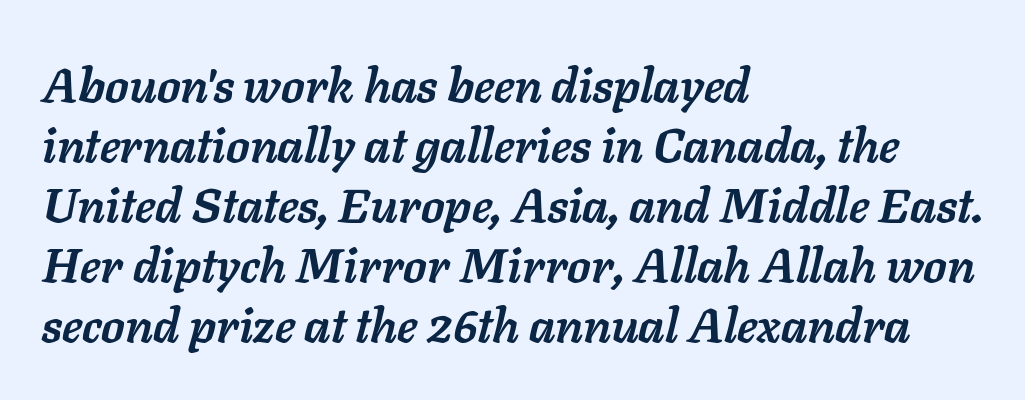
The typography opts for an oblique posture over an upright one. The letters are bold, with thick, heavy strokes. This sample keeps an unexceptional amount of space between lines. Each row of text sits above clean, open space.
